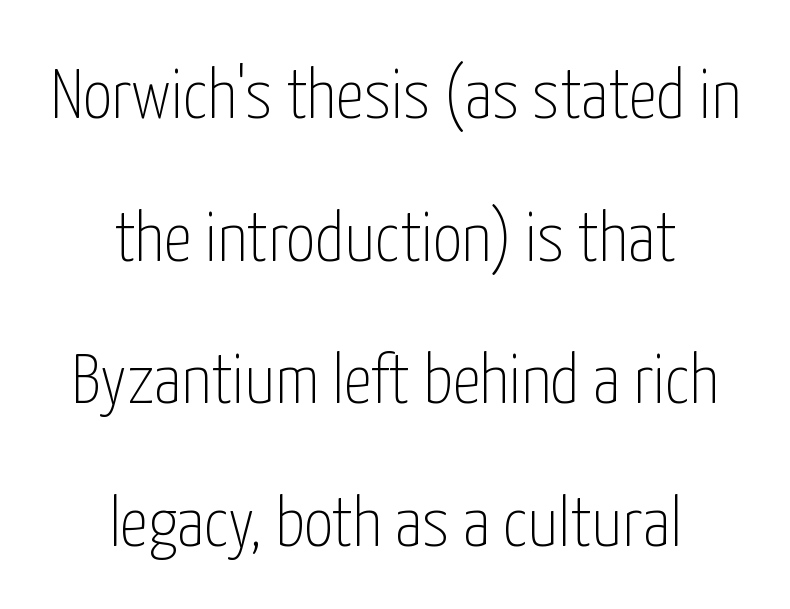
Q: Is the text bold? A: No.
Q: Is the text italic (slanted)? A: No, it is upright.
Q: Is the typeface a serif or a sans-serif typeface? A: Sans-serif.
Q: Is the text underlined? A: No.
Q: How is the paragraph aligned? A: Centered.
Q: Is the spacing between letters normal or unusually wide? A: Normal.
Q: Is the spacing between lines tight, normal or loose? A: Loose.
Q: Width (condensed, normal, or wide)? A: Condensed.
Q: Stroke contrast? A: Low.
Q: x-height? A: Medium.
Q: Monospaced? A: No.
